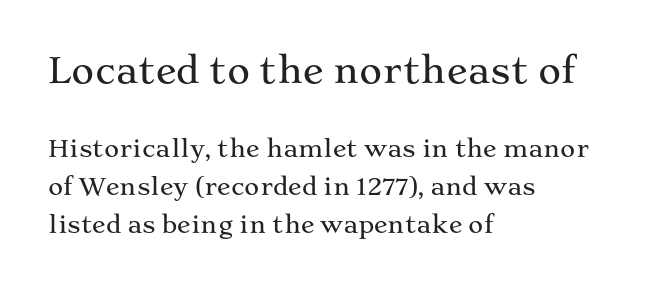
The image shows 35 px wide serif type, upright; set left-aligned, normal line spacing (1.66x), normal letter spacing, not underlined; the first (top) block is 1.52x larger; medium stroke contrast and a medium x-height.
